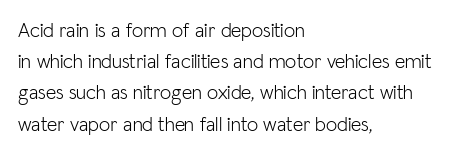
Between one letter and the next there's only the usual sliver of space. Letters rest on an invisible, unmarked baseline. Does the copy run flush right? No — it runs flush left. Nothing heavy about these letters — not bold at all.
